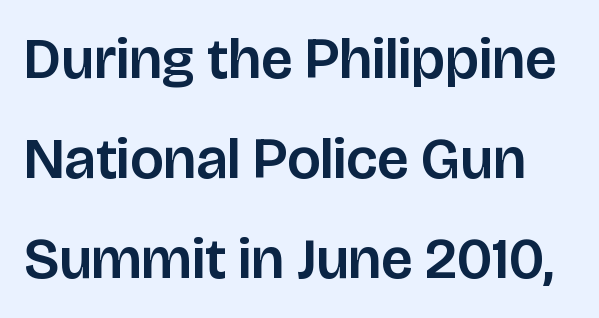
Rendered with straight, roman letterforms. In terms of letterform style, serifs are entirely absent. The rendering keeps characters at their native spacing. A typesetter would call this proportional, since set widths differ per character. Beneath every word, the page is bare.
